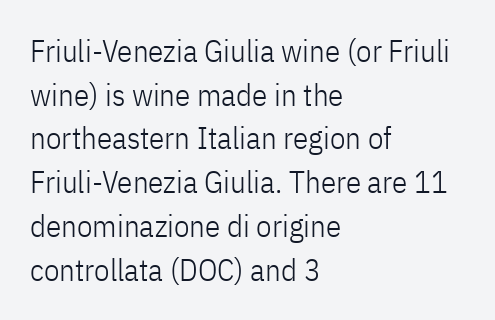
Q: Is the text bold? A: No.
Q: Is the text italic (slanted)? A: No, it is upright.
Q: Is the typeface a serif or a sans-serif typeface? A: Sans-serif.
Q: Is the text underlined? A: No.
Q: How is the paragraph aligned? A: Left-aligned.
Q: Is the spacing between letters normal or unusually wide? A: Normal.
Q: Is the spacing between lines tight, normal or loose? A: Normal.
Q: Width (condensed, normal, or wide)? A: Condensed.
Q: Stroke contrast? A: Low.
Q: x-height? A: Medium.
Q: Monospaced? A: No.
